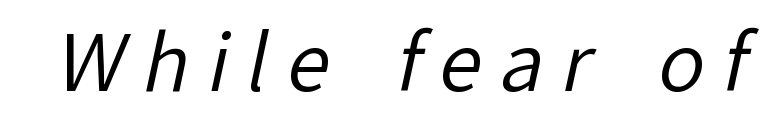
Q: Is the text bold? A: No.
Q: Is the typeface a serif or a sans-serif typeface? A: Sans-serif.
Q: Is the text underlined? A: No.
Q: Is the spacing between letters normal or unusually wide? A: Unusually wide.
Q: Width (condensed, normal, or wide)? A: Normal.
Q: Stroke contrast? A: Low.
Q: x-height? A: Medium.
Q: Monospaced? A: No.
